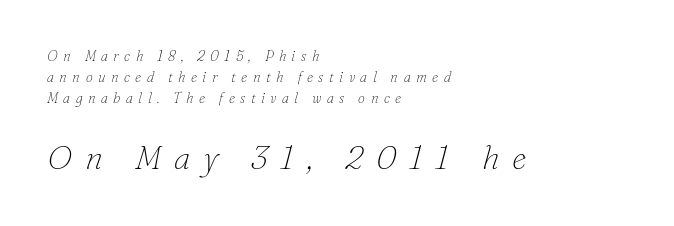
The image shows 33 px thin serif type, italic (leaning right); set left-aligned, normal line spacing (1.5x), unusually wide letter spacing (+0.39 em), not underlined; the second (bottom) block is 2.36x larger; low stroke contrast and a small x-height.
